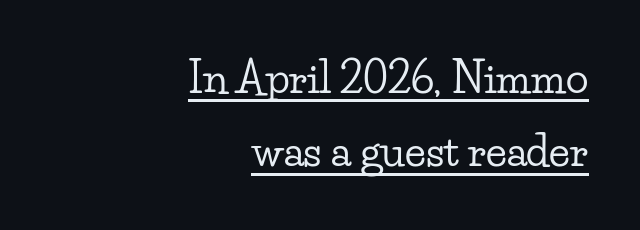
Q: Is the text italic (slanted)? A: No, it is upright.
Q: Is the typeface a serif or a sans-serif typeface? A: Serif.
Q: Is the text underlined? A: Yes.
Q: How is the paragraph aligned? A: Right-aligned.
Q: Is the spacing between letters normal or unusually wide? A: Normal.
Q: Width (condensed, normal, or wide)? A: Wide.
Q: Stroke contrast? A: Low.
Q: x-height? A: Small.
Q: Monospaced? A: No.
